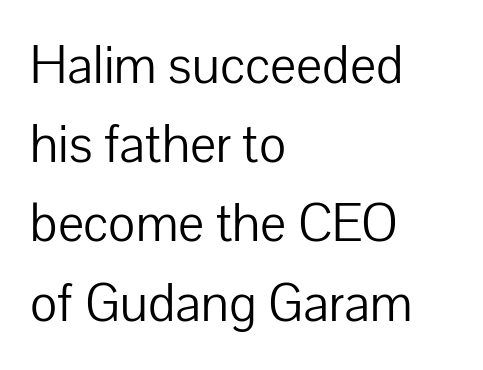
The glyphs in this specimen are sans serif. Only glyphs here, with clear space below each row. If you drew a ruler down the left edge, every line would touch it. The letterforms sit shoulder to shoulder at normal distance. This is not heavy type; no bold has been used. Spacing verdict: proportional, widths tailored to each character.
